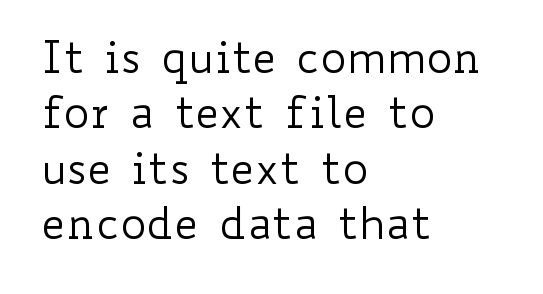
The image shows 44 px regular-weight, wide type, upright; set left-aligned, normal line spacing (1.26x), normal letter spacing, not underlined; low stroke contrast and a small x-height.
